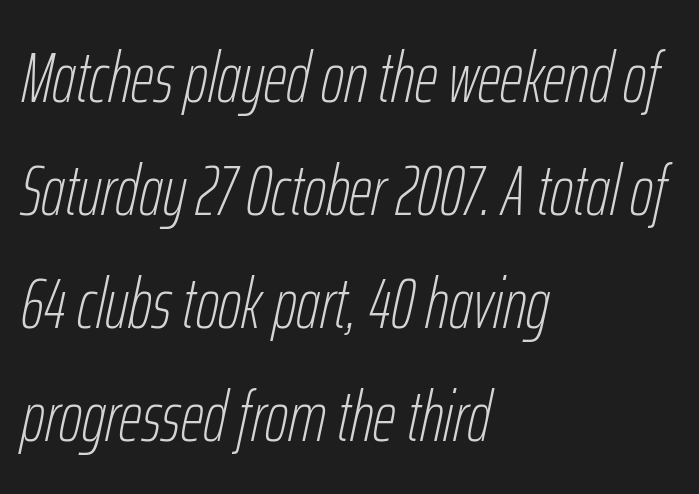
Which margin do the lines hug? The left one — the right edge is uneven. The letters sit at their default tracking, neither squeezed nor spread. Line spacing here is normal. A typesetter would call this proportional, since set widths differ per character.
